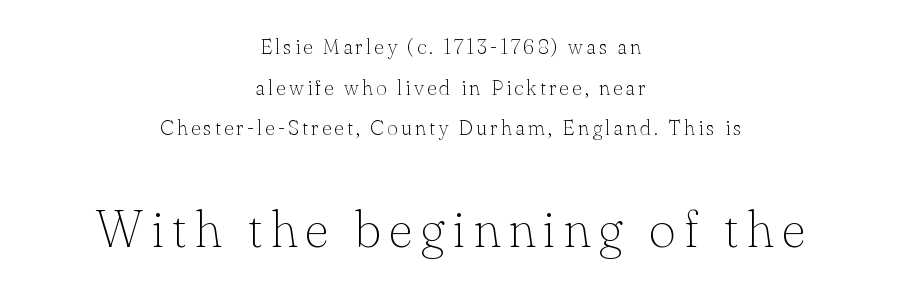
{"serif": "yes", "italic": "no", "bold": "no", "weight": "thin", "width": "normal", "stroke_contrast": "low", "x_height": "small", "monospaced": "no", "underline": "no", "align": "center", "line_spacing": "loose", "line_spacing_ratio": 1.93, "larger_block": "second", "size_ratio": 2.48, "glyph_px": 52}
